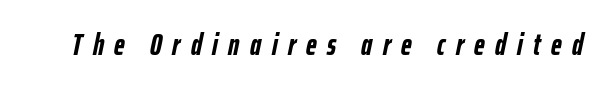
A typesetter would call this heavily tracked-out type. The letters are bold, with thick, heavy strokes. Style check: oblique. The letters advance in unequal steps, a hallmark of proportional type.
